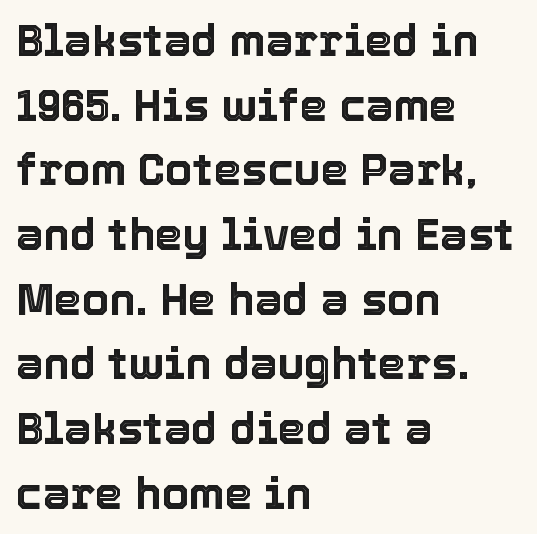
The image shows 44 px text type, upright; set left-aligned, normal line spacing (1.47x), normal letter spacing, not underlined; a medium x-height.
